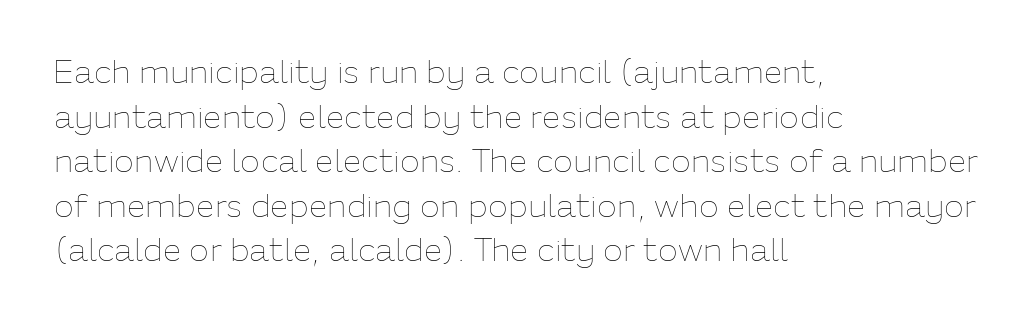
{"italic": "no", "bold": "no", "weight": "thin", "width": "normal", "stroke_contrast": "low", "x_height": "medium", "monospaced": "no", "underline": "no", "align": "left", "line_spacing": "normal", "line_spacing_ratio": 1.35, "letter_spacing": "normal", "letter_spacing_em": 0.0, "glyph_px": 33}
